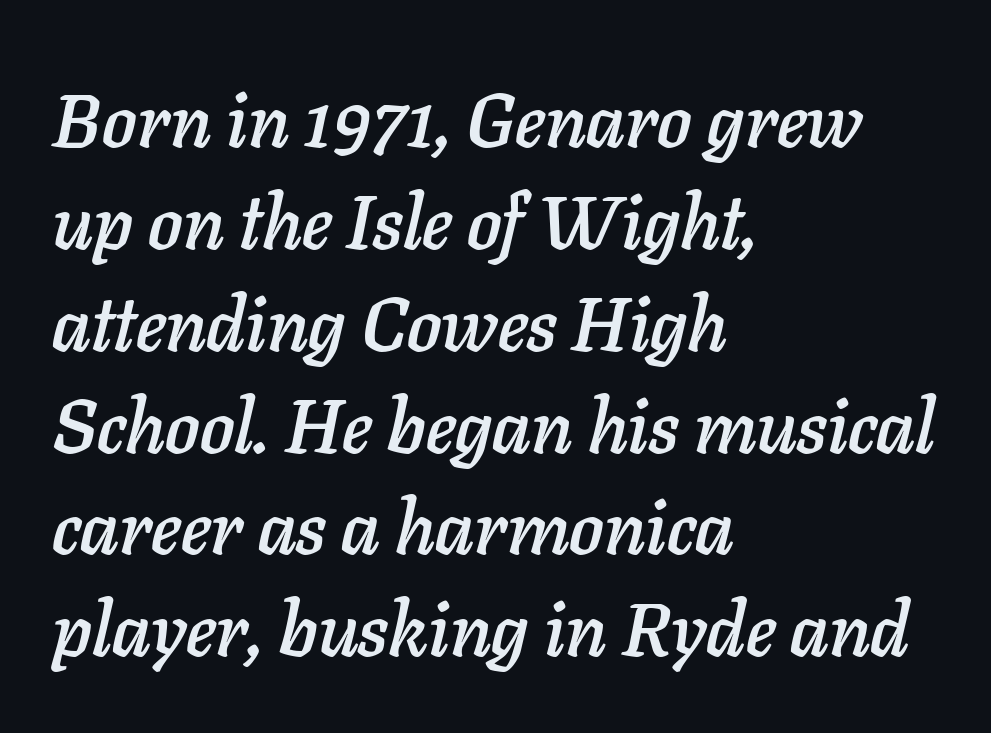
Nothing unusual about the tracking: characters are spaced as the font intends. Looking at the ascenders, they clearly lean. The compositor pushed each line to the left boundary. Leading matches the norm, producing a regular column. This sample has the flowing, uneven cadence of proportional lettering. Decoration check: the copy has no underline.
